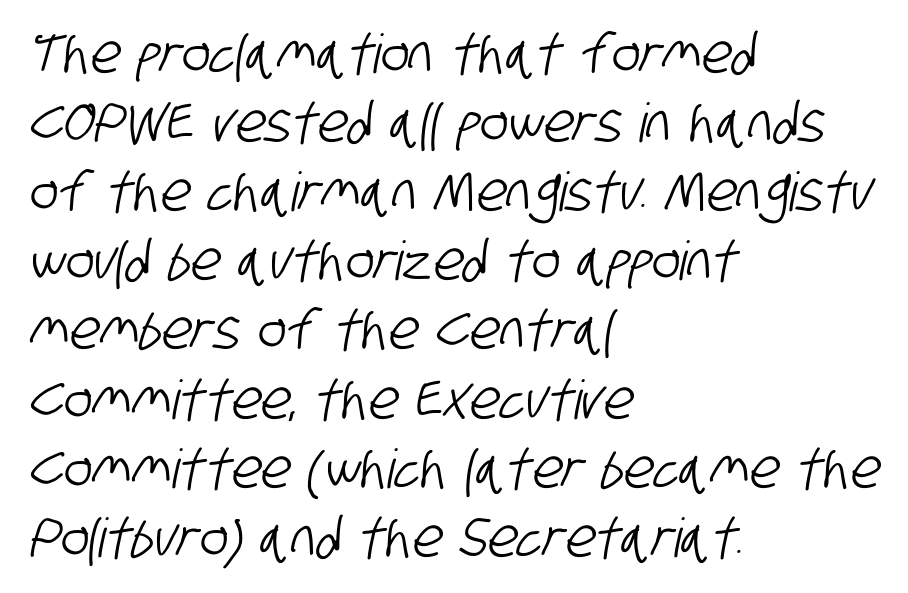
This sample uses a sans-serif face. Vertically, the passage feels balanced, rows spaced as you'd expect. The gaps between neighbouring characters are ordinary and unremarkable. Bare-footed words on every line. The text block is weighted toward the left margin, trailing off unevenly rightward.
